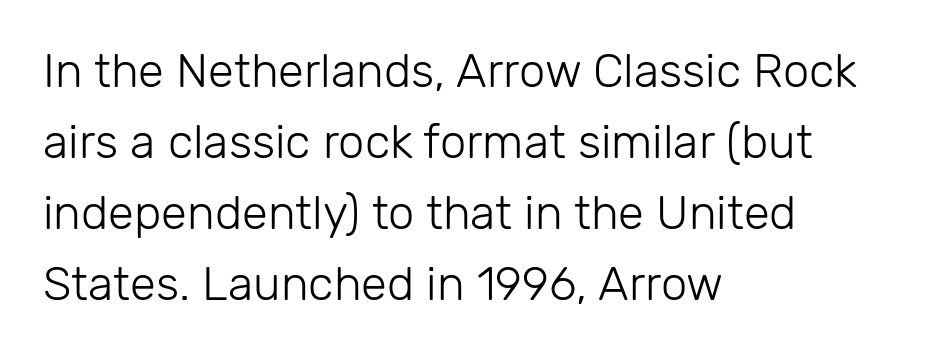
Q: Is the text bold? A: No.
Q: Is the text italic (slanted)? A: No, it is upright.
Q: Is the typeface a serif or a sans-serif typeface? A: Sans-serif.
Q: Is the text underlined? A: No.
Q: How is the paragraph aligned? A: Left-aligned.
Q: Is the spacing between letters normal or unusually wide? A: Normal.
Q: Is the spacing between lines tight, normal or loose? A: Normal.
Q: Width (condensed, normal, or wide)? A: Normal.
Q: Stroke contrast? A: Low.
Q: x-height? A: Medium.
Q: Monospaced? A: No.
